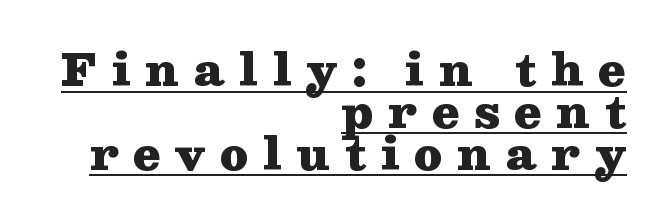
{"serif": "yes", "italic": "no", "bold": "yes", "weight": "heavy", "width": "wide", "stroke_contrast": "medium", "x_height": "medium", "monospaced": "no", "underline": "yes", "align": "right", "line_spacing": "tight", "line_spacing_ratio": 0.95, "letter_spacing": "wide", "letter_spacing_em": 0.33, "glyph_px": 44}
